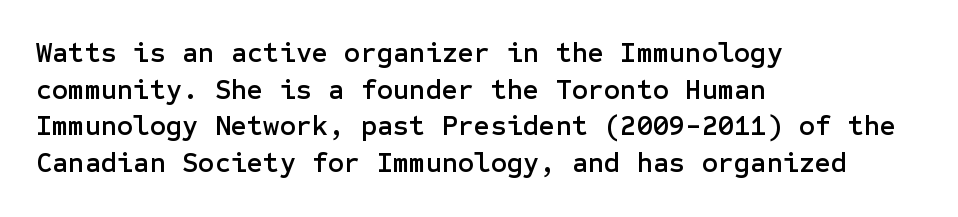
Q: Is the text italic (slanted)? A: No, it is upright.
Q: Is the typeface a serif or a sans-serif typeface? A: Sans-serif.
Q: Is the text underlined? A: No.
Q: How is the paragraph aligned? A: Left-aligned.
Q: Is the spacing between letters normal or unusually wide? A: Normal.
Q: Is the spacing between lines tight, normal or loose? A: Normal.
Q: Width (condensed, normal, or wide)? A: Normal.
Q: Stroke contrast? A: Low.
Q: x-height? A: Medium.
